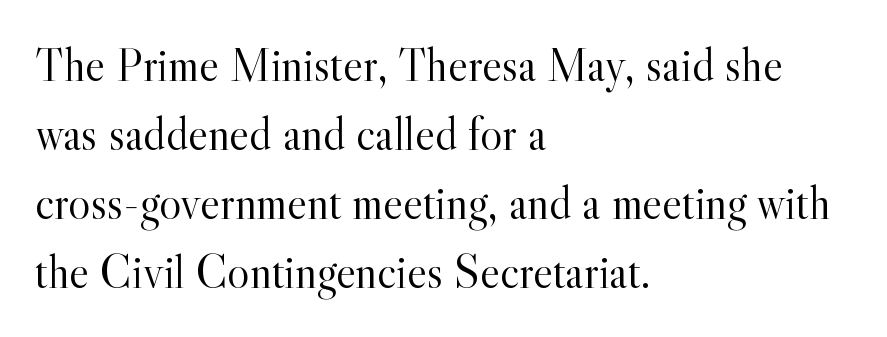
The image shows 47 px light serif type, upright; set left-aligned, normal line spacing (1.47x), normal letter spacing, not underlined; a small x-height.
